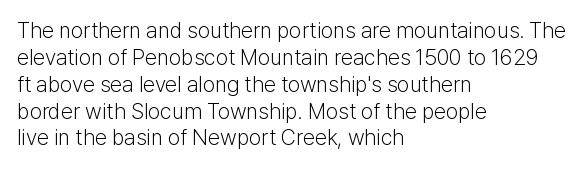
Q: Is the text bold? A: No.
Q: Is the text italic (slanted)? A: No, it is upright.
Q: Is the text underlined? A: No.
Q: How is the paragraph aligned? A: Left-aligned.
Q: Is the spacing between letters normal or unusually wide? A: Normal.
